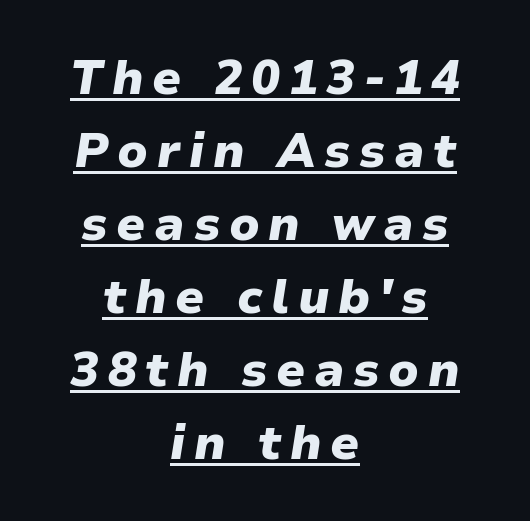
The image shows 48 px heavy type, italic (leaning right); set centered, normal line spacing (1.52x), underlined; low stroke contrast and a medium x-height.
